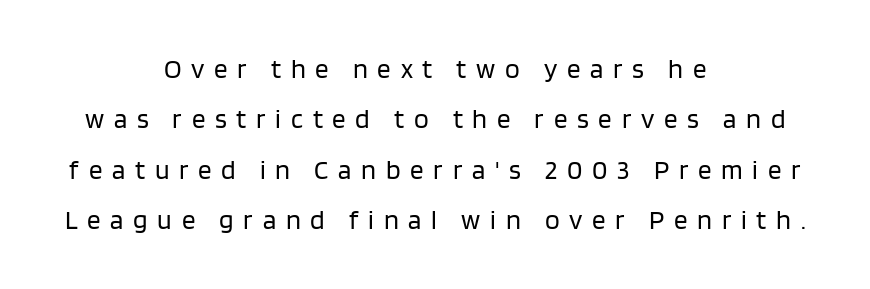
Q: Is the text bold? A: No.
Q: Is the text italic (slanted)? A: No, it is upright.
Q: Is the text underlined? A: No.
Q: How is the paragraph aligned? A: Centered.
Q: Is the spacing between letters normal or unusually wide? A: Unusually wide.
